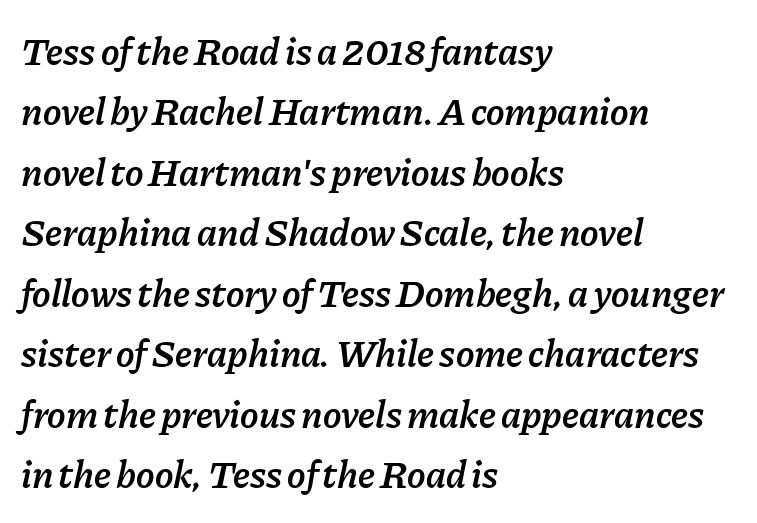
The image shows 39 px semibold type, italic (leaning right); set left-aligned, normal line spacing (1.55x), normal letter spacing, not underlined; low stroke contrast and a medium x-height.
